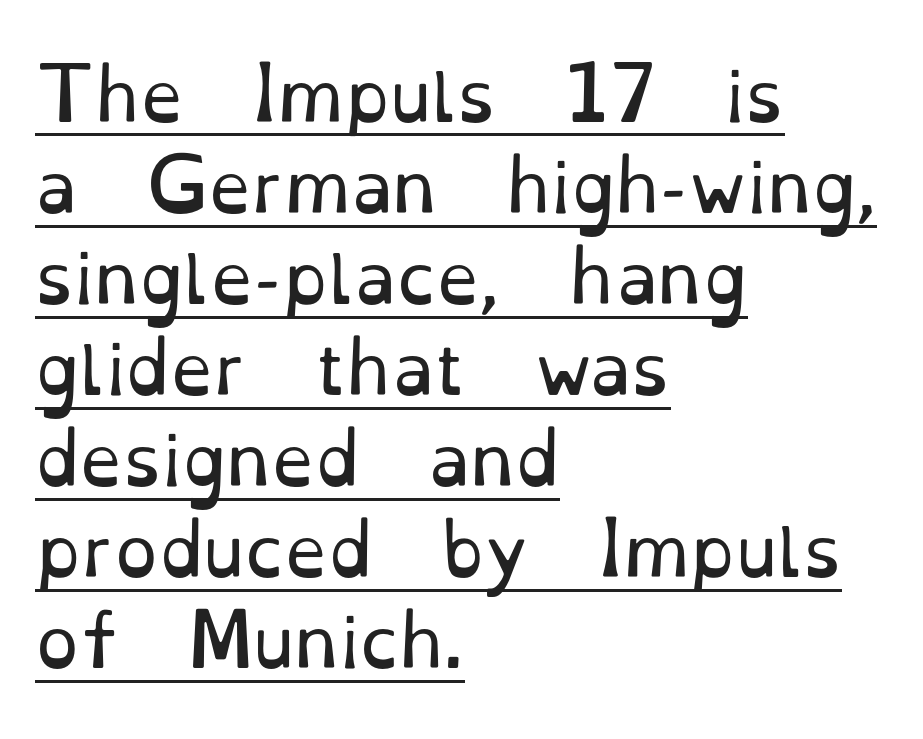
The image shows 69 px regular-weight type, upright; set left-aligned, normal line spacing (1.32x), normal letter spacing, underlined; low stroke contrast and a small x-height.
